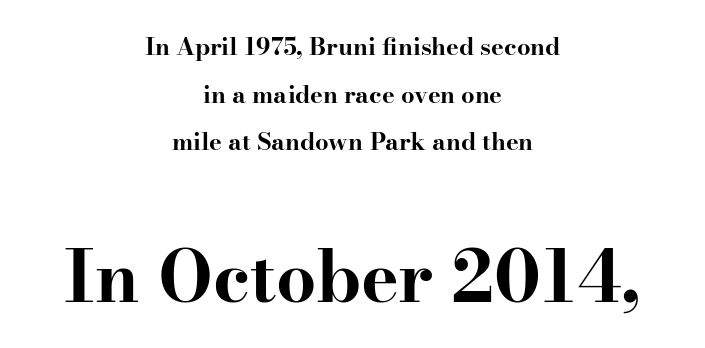
Q: Is the text bold? A: Yes.
Q: Is the text italic (slanted)? A: No, it is upright.
Q: Is the typeface a serif or a sans-serif typeface? A: Serif.
Q: Is the text underlined? A: No.
Q: How is the paragraph aligned? A: Centered.
Q: Is the spacing between letters normal or unusually wide? A: Normal.
Q: Is the spacing between lines tight, normal or loose? A: Loose.
Q: Which block of text is set in a larger size, the first (top) or the second (bottom)? A: The second (bottom) one.
Q: Width (condensed, normal, or wide)? A: Wide.
Q: Stroke contrast? A: High.
Q: x-height? A: Small.
Q: Monospaced? A: No.
